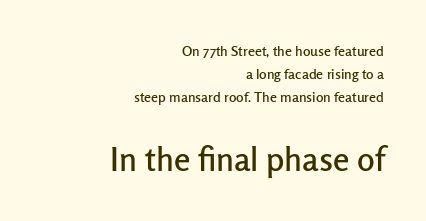
Q: Is the text italic (slanted)? A: No, it is upright.
Q: Is the typeface a serif or a sans-serif typeface? A: Sans-serif.
Q: Is the text underlined? A: No.
Q: How is the paragraph aligned? A: Right-aligned.
Q: Is the spacing between letters normal or unusually wide? A: Normal.
Q: Is the spacing between lines tight, normal or loose? A: Normal.
Q: Which block of text is set in a larger size, the first (top) or the second (bottom)? A: The second (bottom) one.
Q: Width (condensed, normal, or wide)? A: Normal.
Q: Stroke contrast? A: Low.
Q: x-height? A: Medium.
Q: Monospaced? A: No.
